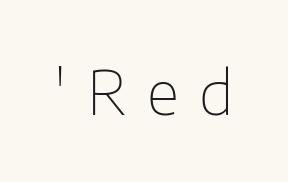
The image shows 60 px thin sans-serif type, upright; set unusually wide letter spacing (+0.34 em), not underlined; low stroke contrast and a medium x-height.
